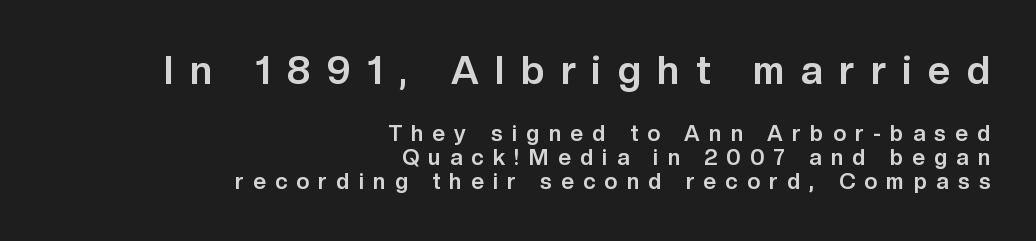
{"serif": "no", "italic": "no", "bold": "yes", "weight": "bold", "width": "normal", "stroke_contrast": "low", "x_height": "medium", "monospaced": "no", "underline": "no", "align": "right", "line_spacing": "tight", "line_spacing_ratio": 1.09, "letter_spacing": "wide", "letter_spacing_em": 0.43, "larger_block": "first", "size_ratio": 1.77, "glyph_px": 39}
